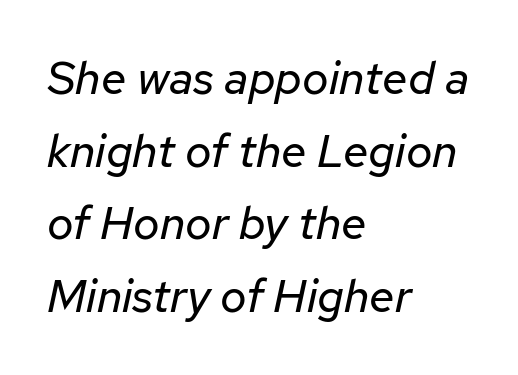
{"italic": "yes", "lean": "right", "slant_degrees": 12, "bold": "no", "weight": "regular", "width": "normal", "stroke_contrast": "low", "x_height": "medium", "monospaced": "no", "underline": "no", "align": "left", "line_spacing": "normal", "line_spacing_ratio": 1.58, "letter_spacing": "normal", "letter_spacing_em": 0.0, "glyph_px": 46}
